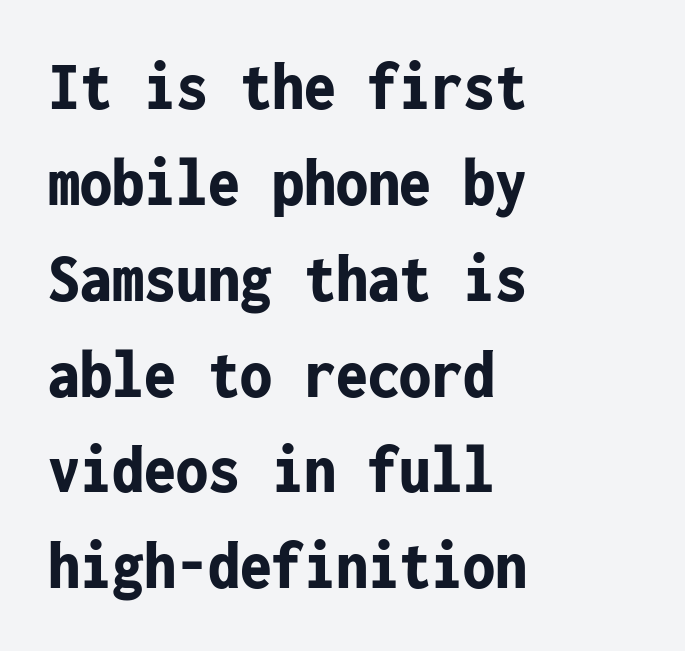
{"serif": "no", "italic": "no", "bold": "yes", "weight": "bold", "width": "condensed", "stroke_contrast": "low", "x_height": "medium", "monospaced": "yes", "underline": "no", "align": "left", "line_spacing": "normal", "line_spacing_ratio": 1.35, "letter_spacing": "normal", "letter_spacing_em": 0.0, "glyph_px": 71}
